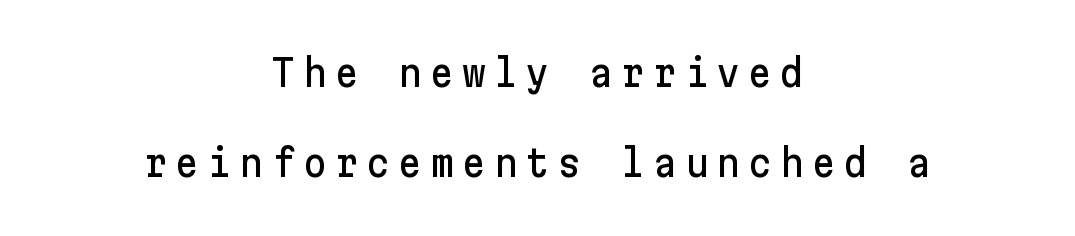
The image shows 37 px sans-serif type, upright; set centered, loose line spacing (2.44x), unusually wide letter spacing (+0.21 em), not underlined; low stroke contrast and a medium x-height.
